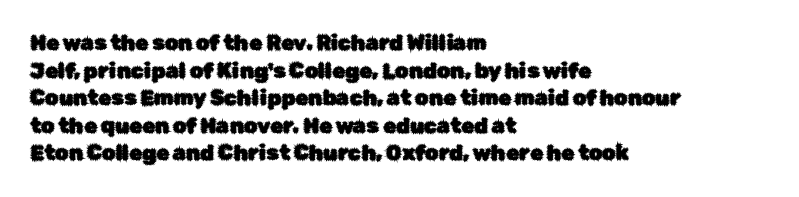
Line starts are locked; line ends wander. Leading matches the norm, producing a regular column. Characters remain perfectly vertical along every line. The area under the type is left untouched. Caption: standard tracking, unaltered.
